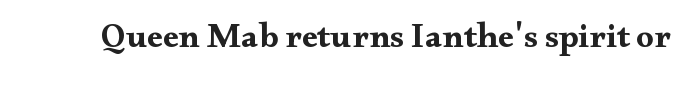
In terms of posture, this sample is upright. Check where the strokes stop: tiny serifs finish them off. Observe the ordinary spacing: letters are neighbours, not strangers. The glyphs have the mass of a bold cut. Varying glyph widths throughout — classic text-font behaviour.
